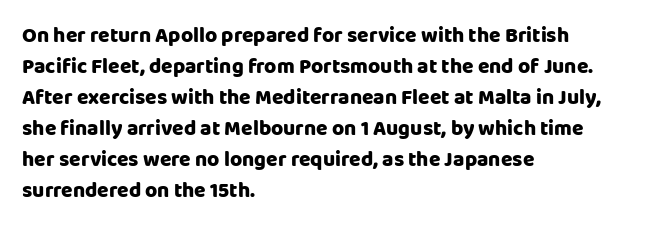
The image shows 21 px text type, upright; set left-aligned, normal line spacing (1.48x), normal letter spacing, not underlined.
